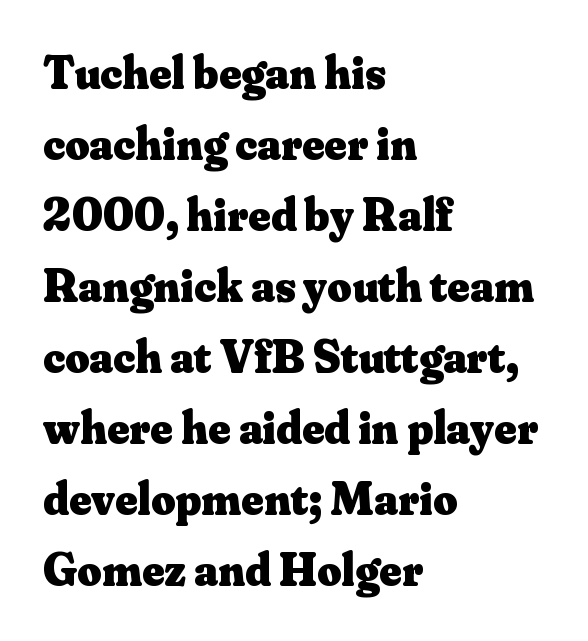
Q: Is the text bold? A: Yes.
Q: Is the text italic (slanted)? A: No, it is upright.
Q: Is the typeface a serif or a sans-serif typeface? A: Serif.
Q: Is the text underlined? A: No.
Q: How is the paragraph aligned? A: Left-aligned.
Q: Is the spacing between letters normal or unusually wide? A: Normal.
Q: Is the spacing between lines tight, normal or loose? A: Normal.
Q: Width (condensed, normal, or wide)? A: Normal.
Q: Stroke contrast? A: Medium.
Q: x-height? A: Small.
Q: Monospaced? A: No.
